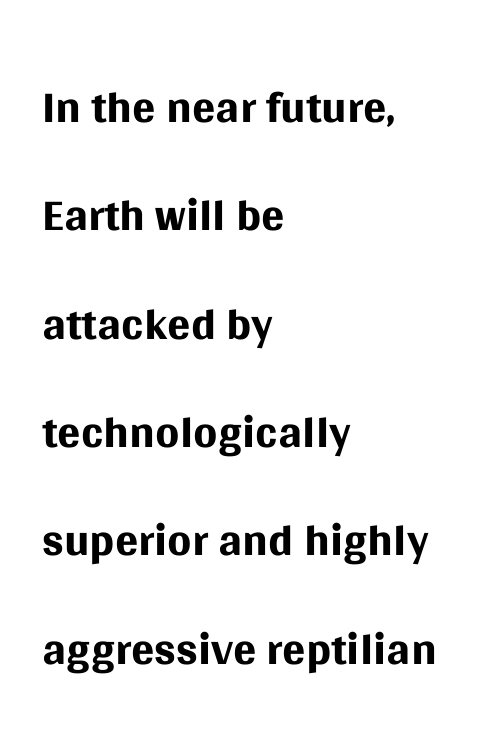
{"serif": "no", "italic": "no", "bold": "no", "weight": "regular", "width": "normal", "stroke_contrast": "medium", "x_height": "large", "monospaced": "no", "underline": "no", "align": "left", "line_spacing": "normal", "line_spacing_ratio": 1.57, "letter_spacing": "normal", "letter_spacing_em": 0.0, "glyph_px": 69}
